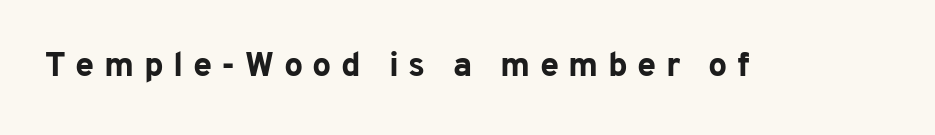
The letters carry no serifs — their stems end cleanly without finishing strokes. Typesetter's note: full bold, strokes at maximum text heaviness. The rendering uses natural spacing where letterforms have individual widths. How are the letters spaced? Widely, with obvious added tracking. Upright lettering throughout.
